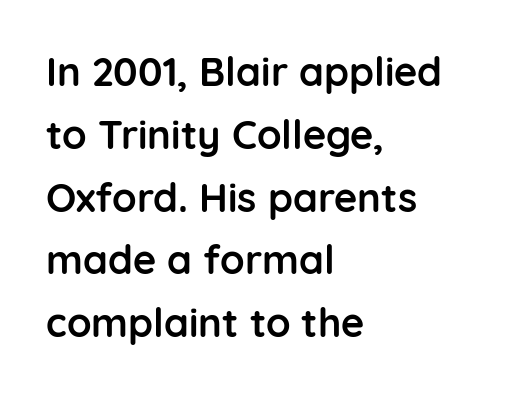
The image shows 40 px semibold sans-serif type, upright; set left-aligned, normal line spacing (1.57x), normal letter spacing, not underlined; low stroke contrast and a medium x-height.
